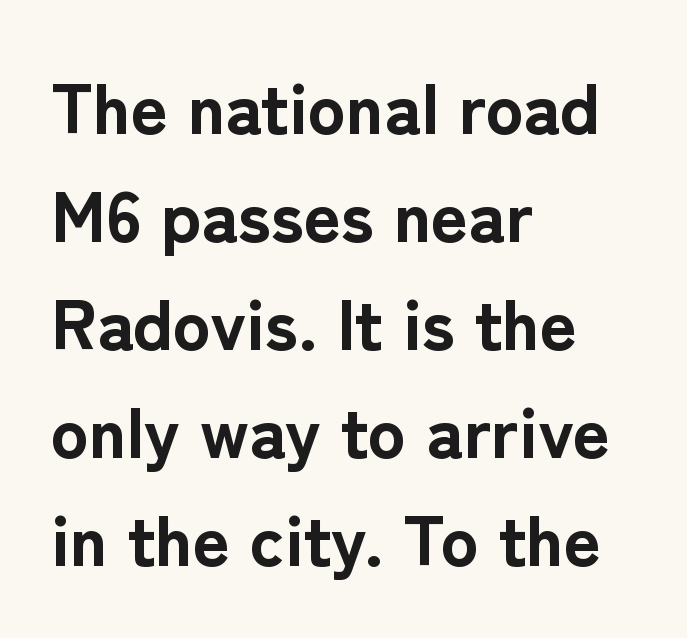
Only glyphs here, with clear space below each row. A typesetter would call this proportional, since set widths differ per character. Emphasis by weight is at full strength: bold. The lettering stays uniformly vertical, giving the passage a roman look.
